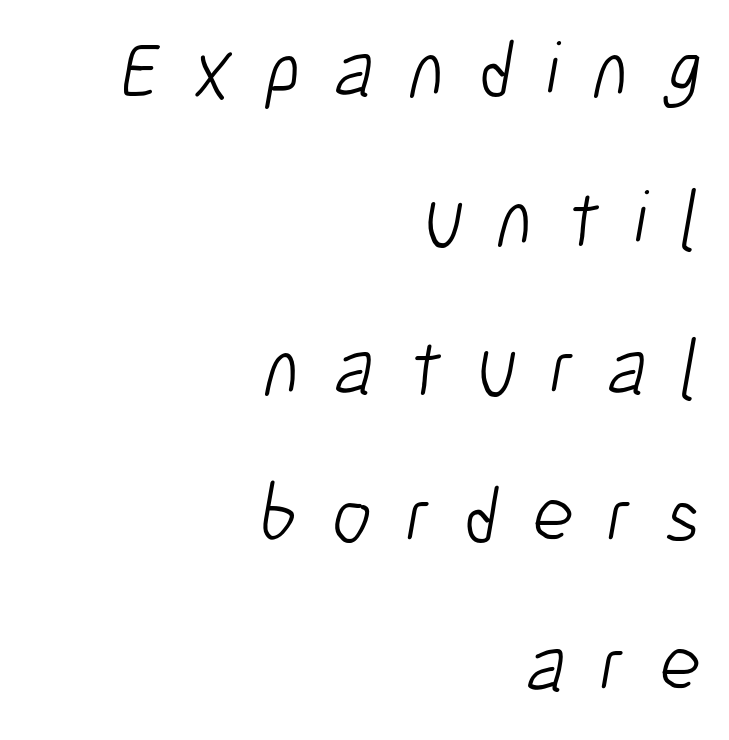
Q: Is the text bold? A: No.
Q: Is the typeface a serif or a sans-serif typeface? A: Sans-serif.
Q: Is the text underlined? A: No.
Q: How is the paragraph aligned? A: Right-aligned.
Q: Is the spacing between letters normal or unusually wide? A: Unusually wide.
Q: Width (condensed, normal, or wide)? A: Condensed.
Q: Stroke contrast? A: Low.
Q: x-height? A: Medium.
Q: Monospaced? A: No.
